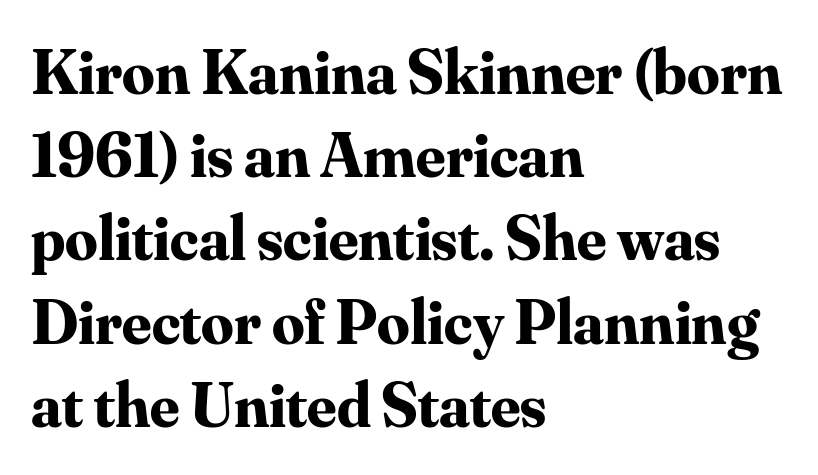
Letters rest on an invisible, unmarked baseline. Stroke terminals: seriffed. The ragged edge is on the right, which tells us the setting is flush left. Vertical strokes here are truly vertical. Heavy, bold letterforms. How would I describe the line gaps? Plain and ordinary.
